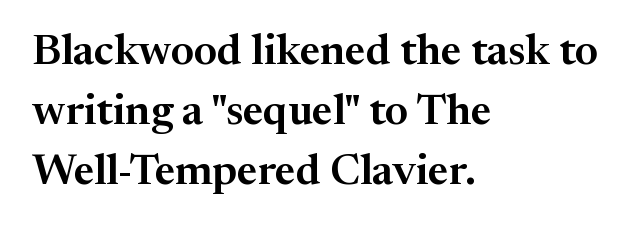
The space beneath each line is pristine and unruled. This block has exactly the height ordinary leading produces. Varying glyph widths throughout — classic text-font behaviour. Students, note that the glyphs here touch the page at normal intervals. No italicization has been applied; the sample stays upright.
